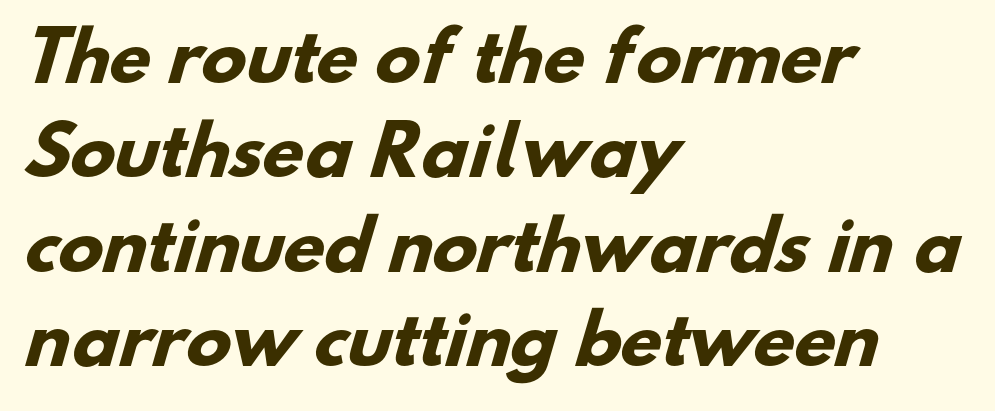
The image shows 67 px heavy sans-serif type; set left-aligned, normal line spacing (1.41x), normal letter spacing, not underlined; low stroke contrast and a small x-height.
